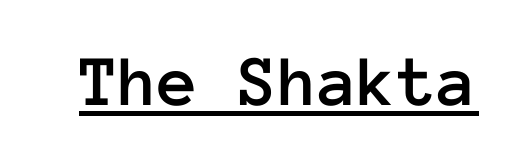
{"italic": "no", "width": "normal", "stroke_contrast": "low", "x_height": "medium", "monospaced": "yes", "underline": "yes", "letter_spacing": "normal", "letter_spacing_em": 0.0, "glyph_px": 73}
